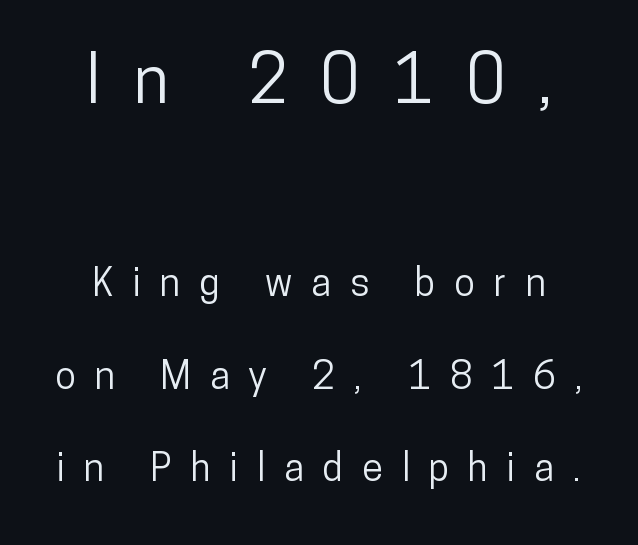
Any mark beneath the type? The region is blank. Is this a fixed-width face? No — the glyphs have proportional, varying widths. Are there feet on the stems? There aren't — it's a sans. Summary of vertical rhythm: relaxed, with wide interline spacing. Bigger letters appear in the top chunk; the bottom chunk is reduced. You can tell it's not italic because the verticals are truly vertical.
